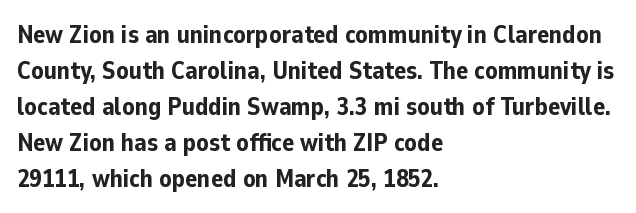
Nope, not italic — everything's standing straight. A normal amount of white space separates one row of letters from the next. Pretty heavy lettering here — definitely bold. Line starts are locked; line ends wander. Tracking here is standard; glyphs follow each other at the usual distance. Decoration check: the copy has no underline.
